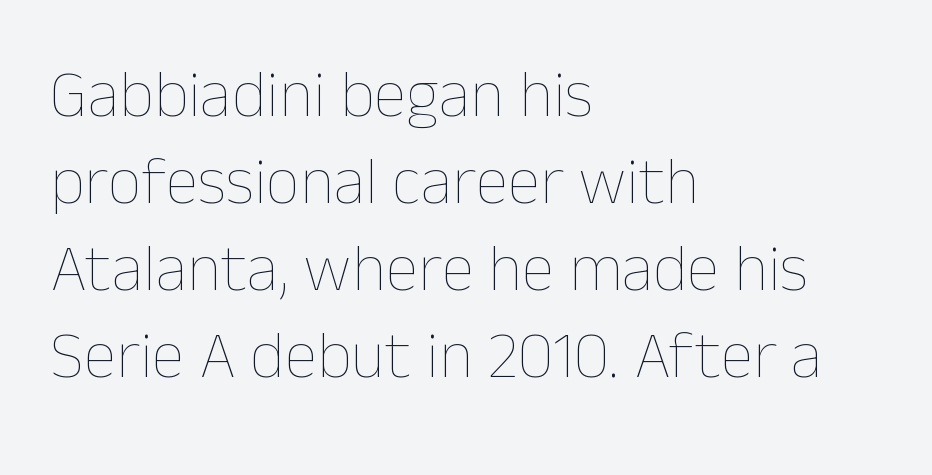
{"italic": "no", "bold": "no", "weight": "thin", "width": "normal", "stroke_contrast": "low", "x_height": "medium", "monospaced": "no", "underline": "no", "align": "left", "line_spacing": "normal", "line_spacing_ratio": 1.3, "letter_spacing": "normal", "letter_spacing_em": 0.0, "glyph_px": 67}
